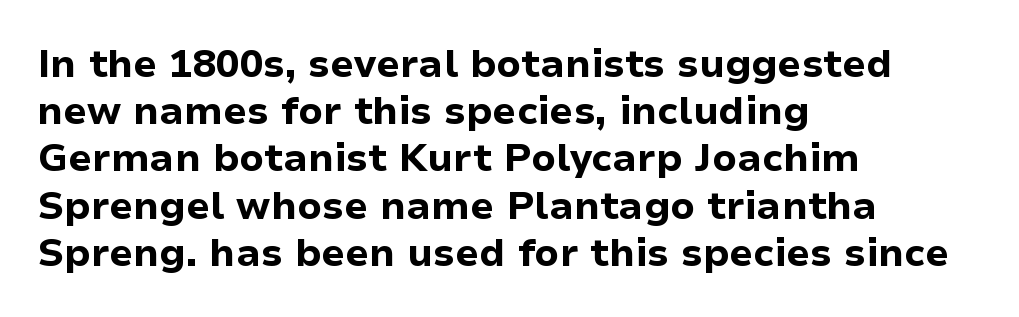
The image shows 39 px bold sans-serif type, upright; set left-aligned, line spacing 1.21x, normal letter spacing, not underlined; low stroke contrast and a medium x-height.
